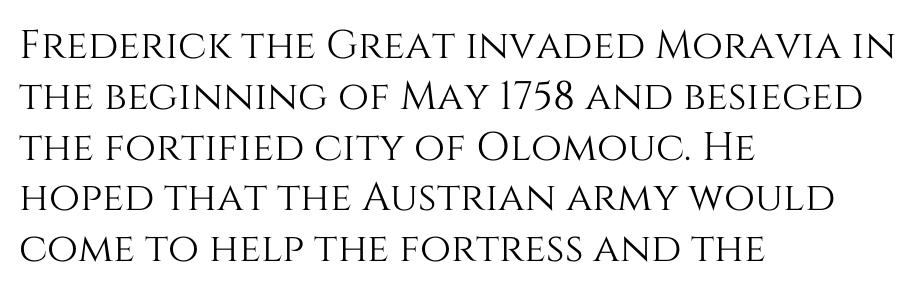
The leading is moderate, giving the passage an even texture. Letters rest on an invisible, unmarked baseline. Caption: multi-line text, flush left, ragged right. Looks like regular typesetting: each glyph gets only the width it needs. Vertical strokes here are truly vertical. The tracking reads as untouched default to a designer's eye.
